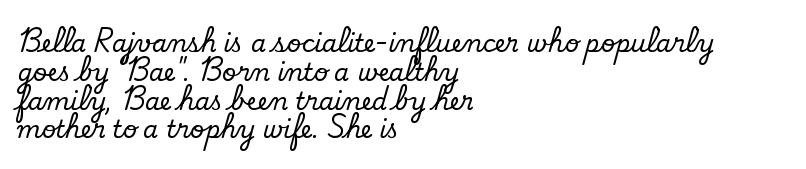
The image shows 24 px text type; set left-aligned, line spacing 1.2x, normal letter spacing, not underlined.
